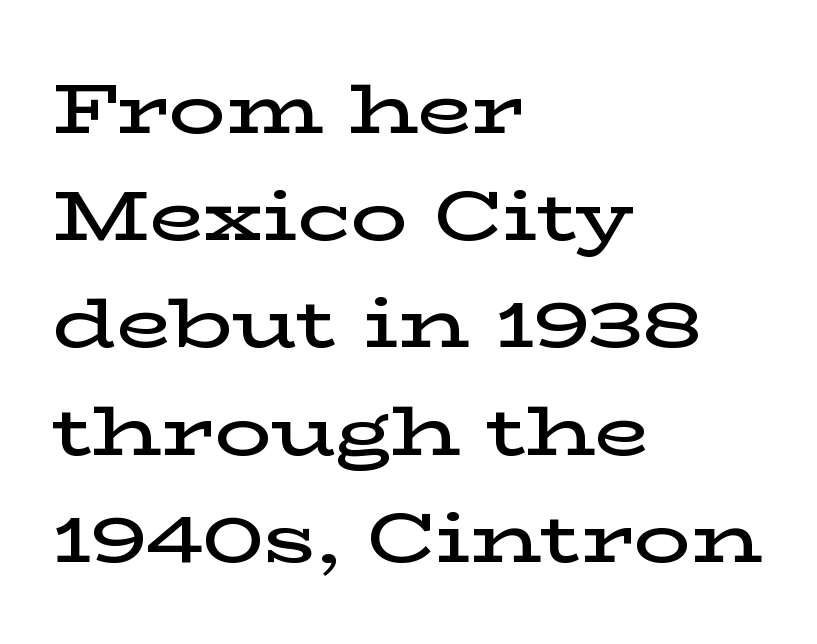
Evenly set lines give the paragraph a standard silhouette. Each row of text sits above clean, open space. The horizontal fit of the characters is conventional and even. What kind of face is this? One with serifs. This sample has the flowing, uneven cadence of proportional lettering. As a designer I'd log this as weight 600, semibold.
